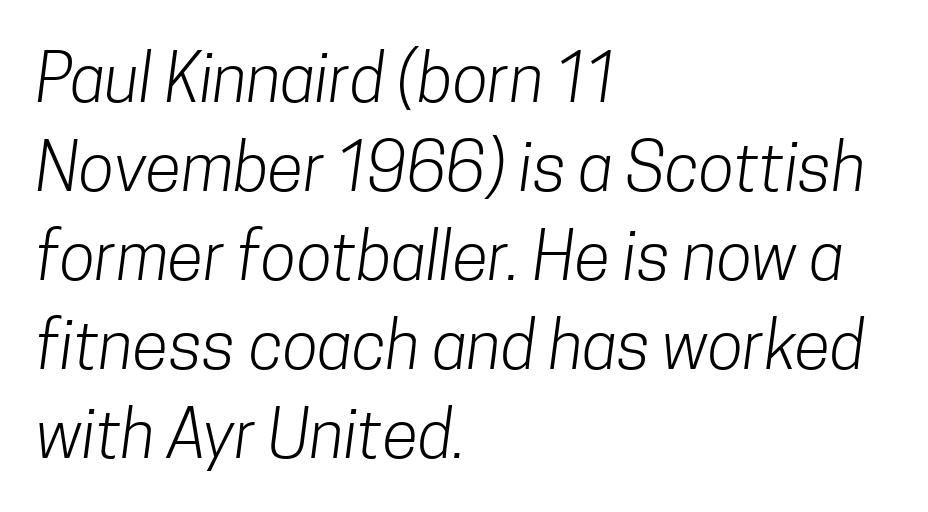
Q: Is the text bold? A: No.
Q: Is the typeface a serif or a sans-serif typeface? A: Sans-serif.
Q: Is the text underlined? A: No.
Q: How is the paragraph aligned? A: Left-aligned.
Q: Is the spacing between letters normal or unusually wide? A: Normal.
Q: Is the spacing between lines tight, normal or loose? A: Normal.
Q: Width (condensed, normal, or wide)? A: Condensed.
Q: Stroke contrast? A: Low.
Q: x-height? A: Medium.
Q: Monospaced? A: No.
